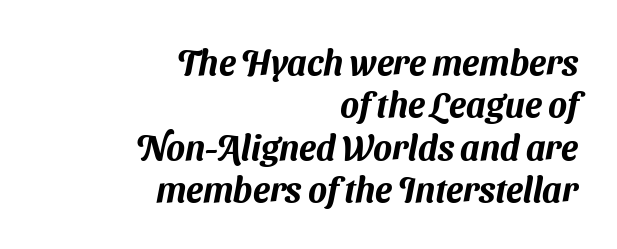
Q: Is the typeface a serif or a sans-serif typeface? A: Sans-serif.
Q: Is the text underlined? A: No.
Q: How is the paragraph aligned? A: Right-aligned.
Q: Is the spacing between letters normal or unusually wide? A: Normal.
Q: Width (condensed, normal, or wide)? A: Normal.
Q: Stroke contrast? A: Medium.
Q: x-height? A: Medium.
Q: Monospaced? A: No.
